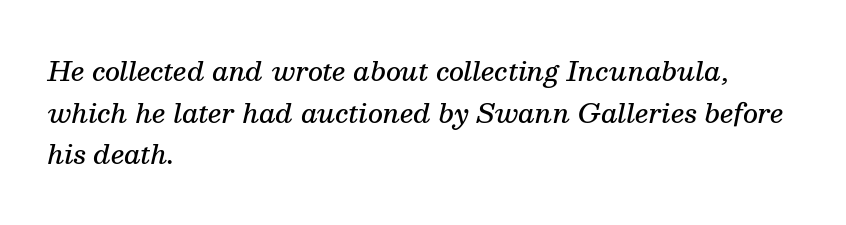
{"italic": "yes", "lean": "right", "slant_degrees": 13, "bold": "semi", "underline": "no", "align": "left", "line_spacing": "normal", "line_spacing_ratio": 1.6, "letter_spacing": "normal", "letter_spacing_em": 0.0, "glyph_px": 26}
